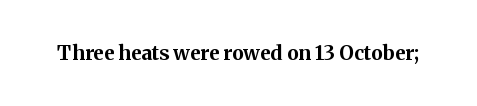
{"italic": "no", "bold": "yes", "underline": "no", "letter_spacing": "normal", "letter_spacing_em": 0.0, "glyph_px": 20}
